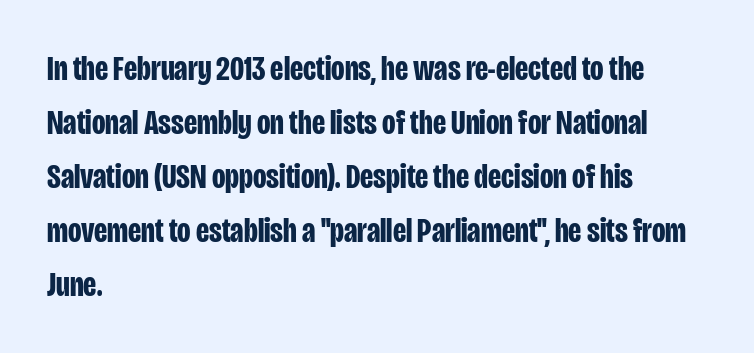
Glyph-to-glyph distance matches everyday printed text. This sample uses a sans-serif face. The rag falls on the right side of this text block. The rendering uses natural spacing where letterforms have individual widths. Unlike italic type, these characters show no tilt at all. You'd pick this weight for a headline — it's a proper bold.
